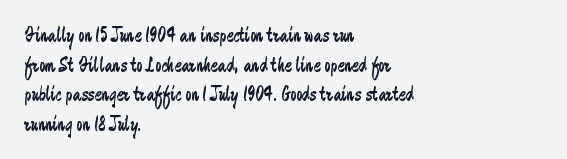
Quick note: underline off. The text block is weighted toward the left margin, trailing off unevenly rightward. This rendering leaves character spacing at its baseline value. Vertical spacing — default.
